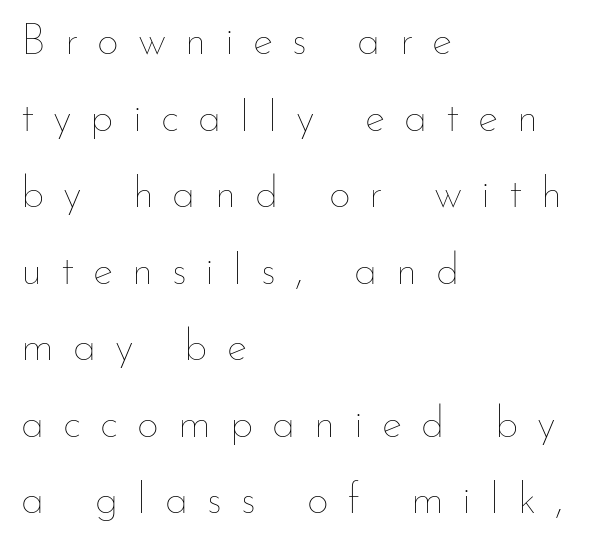
The image shows 43 px thin type, upright; set left-aligned, line spacing 1.78x, unusually wide letter spacing (+0.44 em), not underlined; low stroke contrast and a small x-height.
